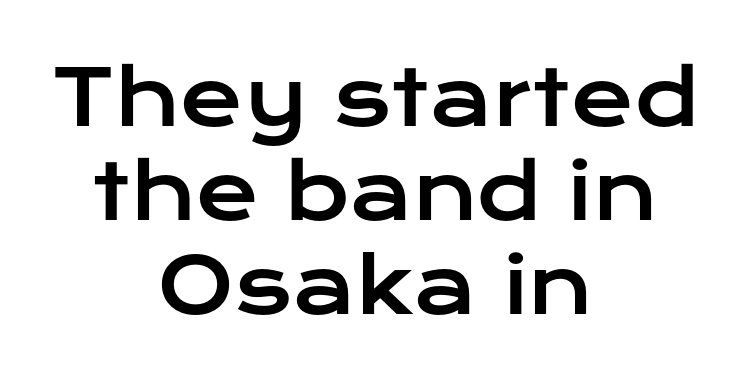
The font's upright variant was chosen for this text. In terms of letterspacing, this is plain default setting. Descender tails drop into unmarked territory. Varying glyph widths throughout — classic text-font behaviour. This rendering uses center alignment, leaving both contours irregular but symmetric. What kind of face is this? One without serifs — a sans.
